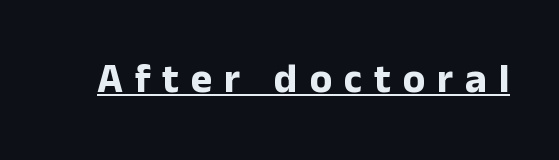
{"serif": "no", "italic": "no", "bold": "yes", "weight": "bold", "width": "normal", "stroke_contrast": "low", "x_height": "medium", "monospaced": "no", "underline": "yes", "letter_spacing": "wide", "letter_spacing_em": 0.29, "glyph_px": 41}
